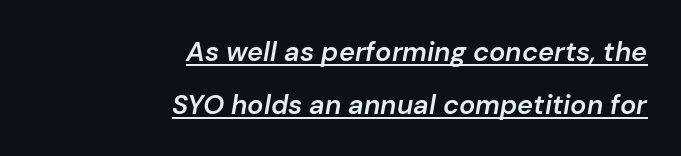
Loosely led — the rows are spread out. Honestly, the underline is the first thing you notice here. This rendering leaves character spacing at its baseline value. The ragged edge is on the left, which tells us the setting is flush right. Its strokes are somewhat broadened, the hallmark of semibold type.
